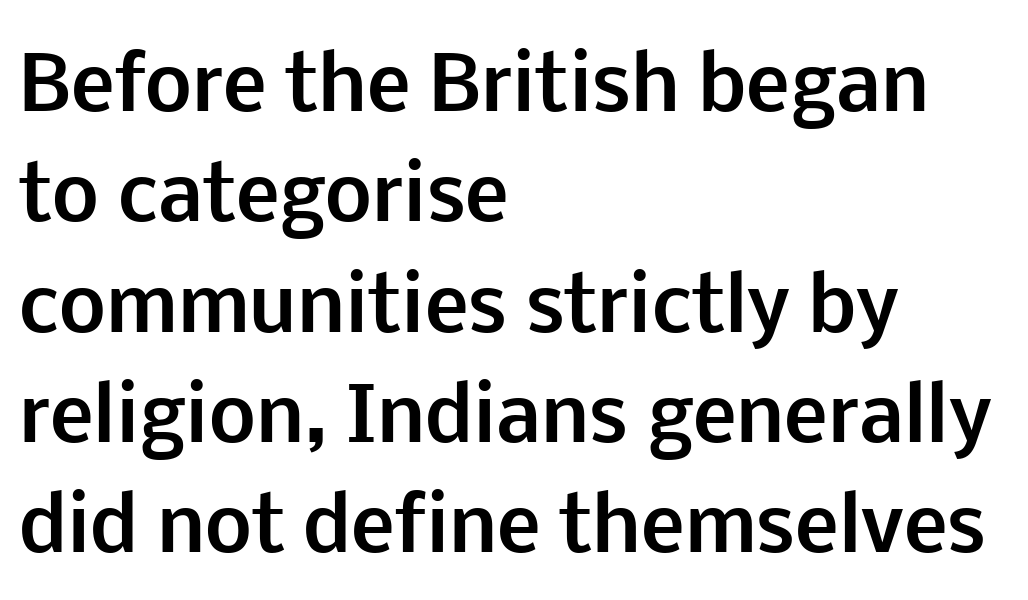
{"serif": "no", "italic": "no", "bold": "yes", "weight": "bold", "width": "normal", "stroke_contrast": "low", "x_height": "medium", "monospaced": "no", "underline": "no", "align": "left", "line_spacing": "normal", "line_spacing_ratio": 1.49, "letter_spacing": "normal", "letter_spacing_em": 0.0, "glyph_px": 74}
